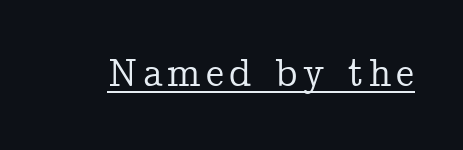
Q: Is the text italic (slanted)? A: No, it is upright.
Q: Is the typeface a serif or a sans-serif typeface? A: Serif.
Q: Is the text underlined? A: Yes.
Q: Width (condensed, normal, or wide)? A: Normal.
Q: Stroke contrast? A: Low.
Q: x-height? A: Medium.
Q: Monospaced? A: No.
